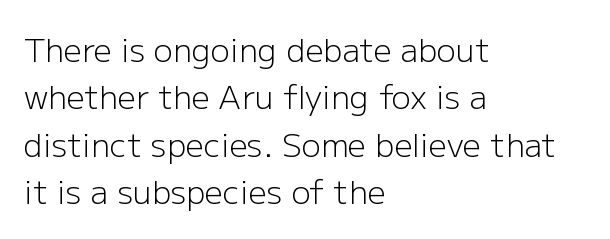
The image shows 32 px light sans-serif type, upright; set left-aligned, normal line spacing (1.48x), normal letter spacing, not underlined; low stroke contrast and a medium x-height.
